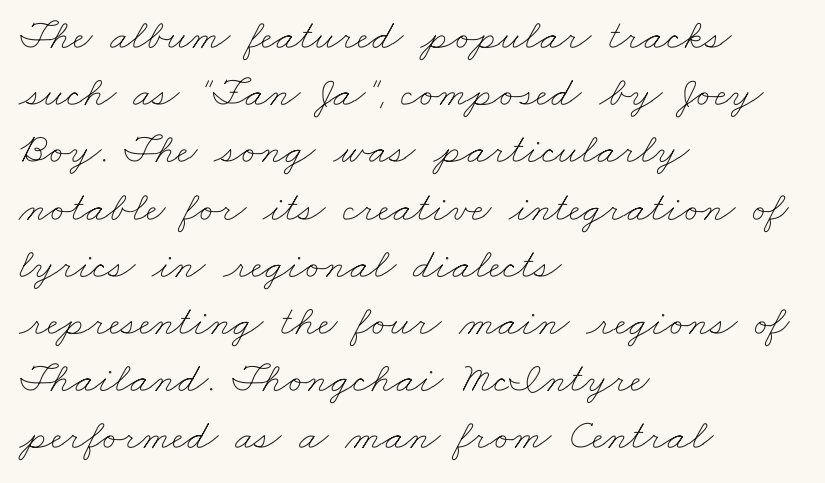
The specimen omits any rule beneath the text block's lines. This sample has the flowing, uneven cadence of proportional lettering. Stems and bowls with no extra thickness — not bold. There is no visible air inserted between adjacent glyphs.
